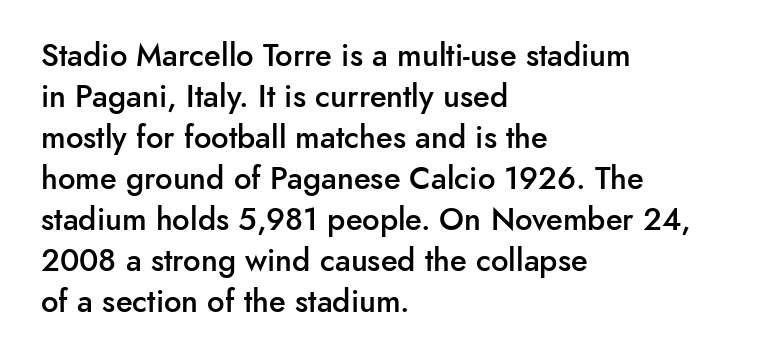
The image shows 31 px semibold sans-serif type, upright; set left-aligned, normal line spacing (1.32x), normal letter spacing, not underlined; low stroke contrast and a small x-height.
